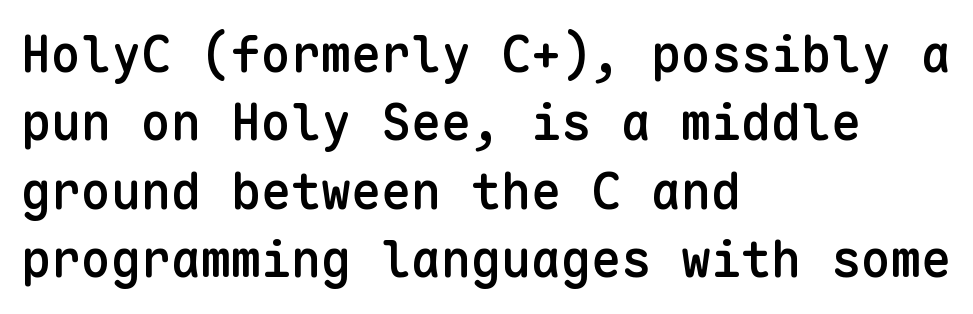
Q: Is the text bold? A: Semi-bold.
Q: Is the text italic (slanted)? A: No, it is upright.
Q: Is the typeface a serif or a sans-serif typeface? A: Sans-serif.
Q: Is the text underlined? A: No.
Q: How is the paragraph aligned? A: Left-aligned.
Q: Is the spacing between letters normal or unusually wide? A: Normal.
Q: Is the spacing between lines tight, normal or loose? A: Normal.
Q: Width (condensed, normal, or wide)? A: Normal.
Q: Stroke contrast? A: Low.
Q: x-height? A: Medium.
Q: Monospaced? A: Yes.
